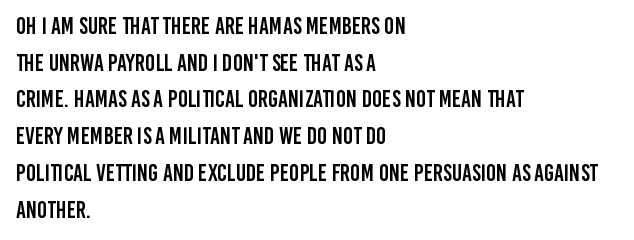
Q: Is the text italic (slanted)? A: No, it is upright.
Q: Is the text underlined? A: No.
Q: How is the paragraph aligned? A: Left-aligned.
Q: Is the spacing between letters normal or unusually wide? A: Normal.
Q: Is the spacing between lines tight, normal or loose? A: Normal.
